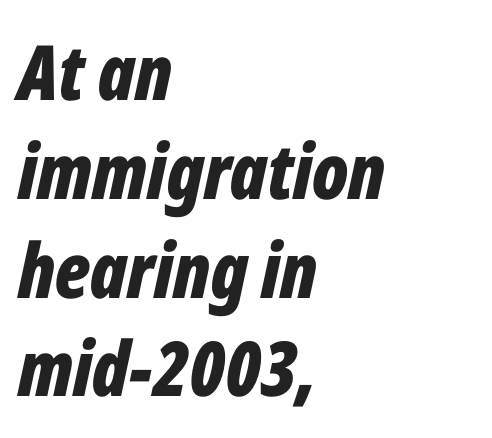
The image shows 76 px bold, condensed type, italic (leaning right); set left-aligned, normal line spacing (1.3x), normal letter spacing, not underlined; low stroke contrast and a medium x-height.
